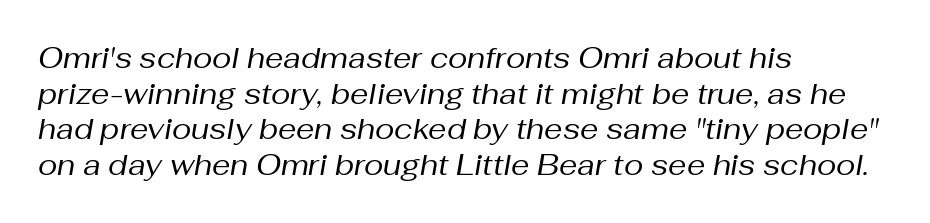
Q: Is the text bold? A: No.
Q: Is the text italic (slanted)? A: Yes, it leans right by about 10 degrees.
Q: Is the text underlined? A: No.
Q: How is the paragraph aligned? A: Left-aligned.
Q: Is the spacing between letters normal or unusually wide? A: Normal.
Q: Width (condensed, normal, or wide)? A: Normal.
Q: Stroke contrast? A: Medium.
Q: x-height? A: Medium.
Q: Monospaced? A: No.
